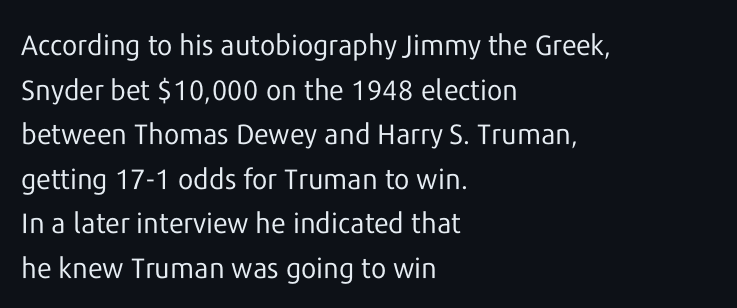
{"serif": "no", "italic": "no", "bold": "no", "weight": "regular", "width": "normal", "stroke_contrast": "low", "x_height": "medium", "monospaced": "no", "underline": "no", "align": "left", "line_spacing": "normal", "line_spacing_ratio": 1.59, "letter_spacing": "normal", "letter_spacing_em": 0.0, "glyph_px": 28}
